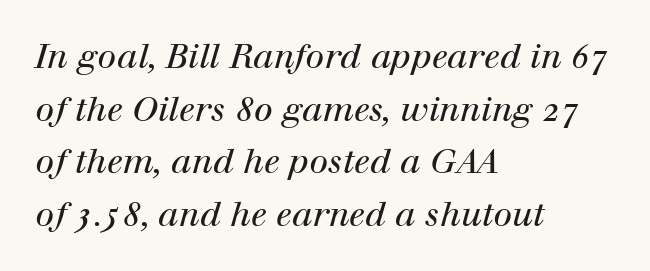
Stem width sits at or under what a default text font uses. The tracking reads as untouched default to a designer's eye. A typesetter would label this face a serif. Slanted lettering throughout.
